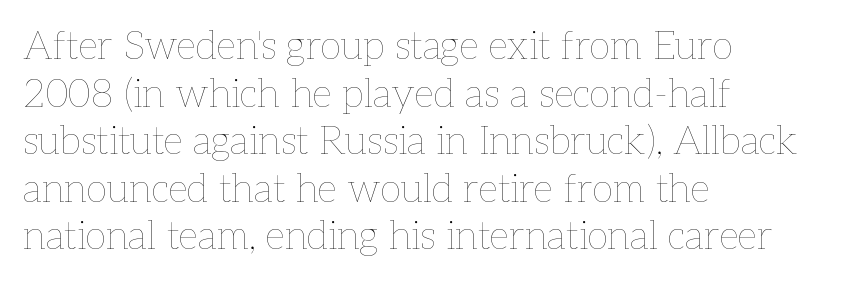
Q: Is the text bold? A: No.
Q: Is the text italic (slanted)? A: No, it is upright.
Q: Is the text underlined? A: No.
Q: How is the paragraph aligned? A: Left-aligned.
Q: Is the spacing between letters normal or unusually wide? A: Normal.
Q: Width (condensed, normal, or wide)? A: Normal.
Q: Stroke contrast? A: Low.
Q: x-height? A: Medium.
Q: Monospaced? A: No.
